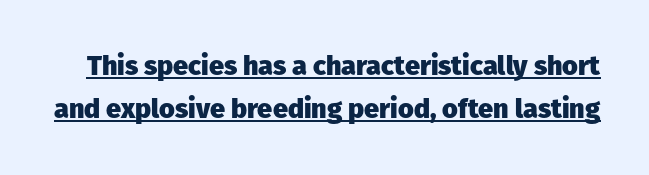
Q: Is the text bold? A: Yes.
Q: Is the text italic (slanted)? A: No, it is upright.
Q: Is the text underlined? A: Yes.
Q: Is the spacing between letters normal or unusually wide? A: Normal.
Q: Is the spacing between lines tight, normal or loose? A: Normal.
